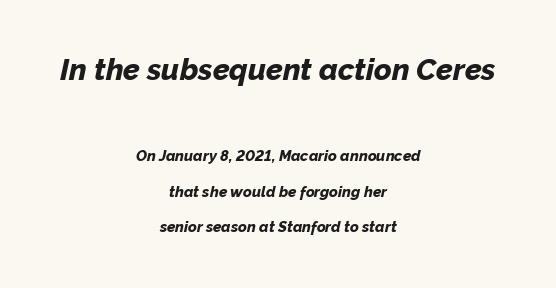
Q: Is the text bold? A: Yes.
Q: Is the text italic (slanted)? A: Yes, it leans right by about 12 degrees.
Q: Is the text underlined? A: No.
Q: How is the paragraph aligned? A: Centered.
Q: Is the spacing between letters normal or unusually wide? A: Normal.
Q: Is the spacing between lines tight, normal or loose? A: Loose.
Q: Which block of text is set in a larger size, the first (top) or the second (bottom)? A: The first (top) one.
Q: Width (condensed, normal, or wide)? A: Normal.
Q: Stroke contrast? A: Low.
Q: x-height? A: Medium.
Q: Monospaced? A: No.
